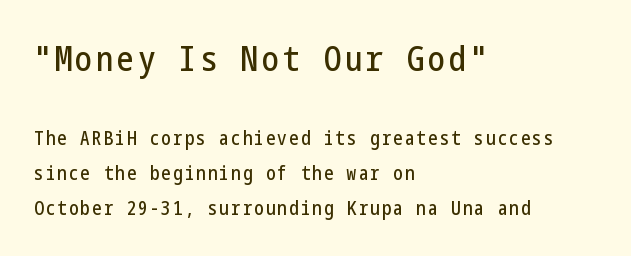
The strip under each line holds only bare page. A classic flush-left, rag-right setting is used for this passage. A sans-serif font was chosen for this passage. The passage shown begins with its larger block and ends with its smaller one.
